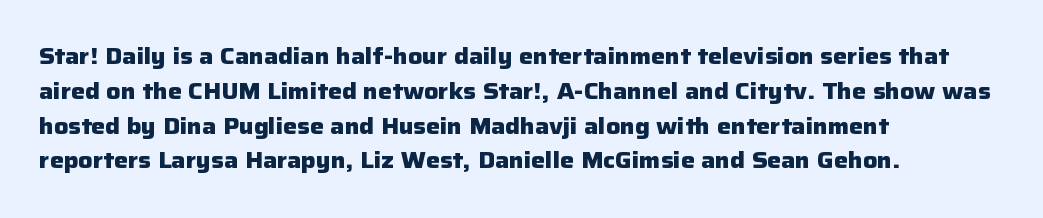
One-word summary of the alignment: left. Characters remain perfectly vertical along every line. Words float on clear page, feet unadorned. Look at the tracking — it's just the regular setting, nothing added.
